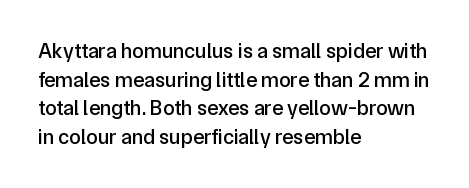
The image shows 21 px text type, upright; set left-aligned, normal line spacing (1.36x), normal letter spacing, not underlined.
